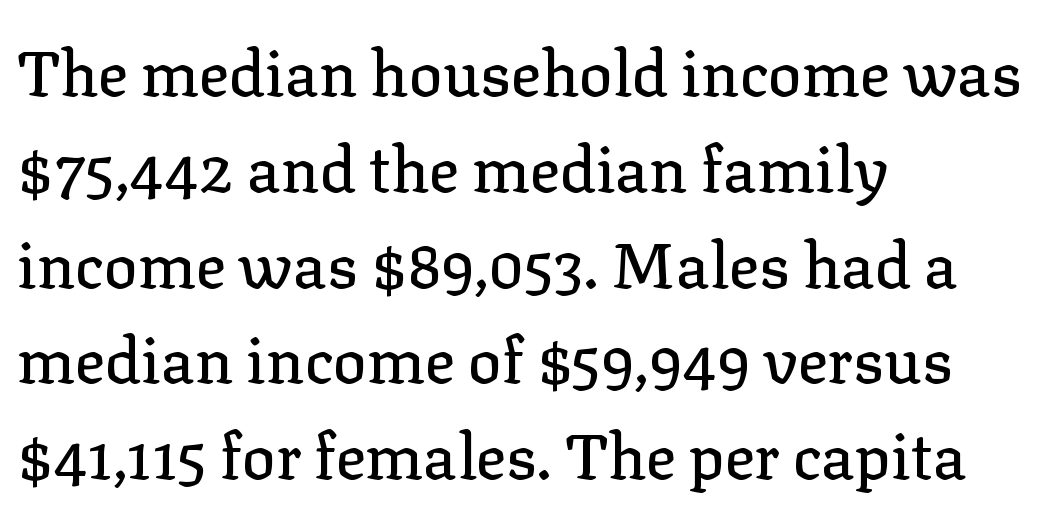
Q: Is the text italic (slanted)? A: No, it is upright.
Q: Is the typeface a serif or a sans-serif typeface? A: Serif.
Q: Is the text underlined? A: No.
Q: How is the paragraph aligned? A: Left-aligned.
Q: Is the spacing between letters normal or unusually wide? A: Normal.
Q: Is the spacing between lines tight, normal or loose? A: Normal.
Q: Width (condensed, normal, or wide)? A: Normal.
Q: Stroke contrast? A: Low.
Q: x-height? A: Medium.
Q: Monospaced? A: No.
